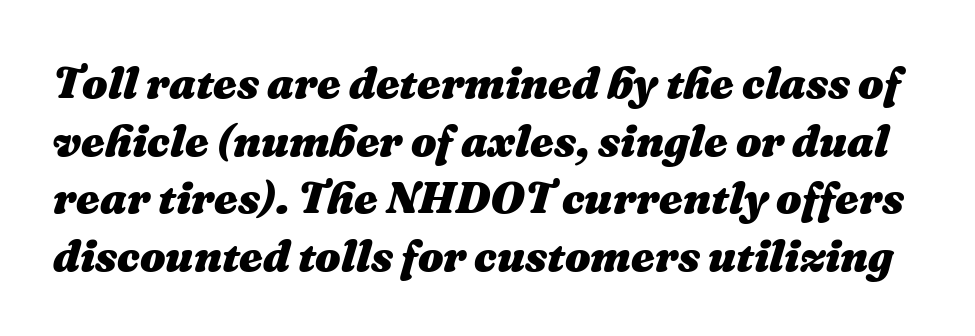
Q: Is the text bold? A: Yes.
Q: Is the text italic (slanted)? A: Yes, it leans right by about 16 degrees.
Q: Is the text underlined? A: No.
Q: Is the spacing between letters normal or unusually wide? A: Normal.
Q: Is the spacing between lines tight, normal or loose? A: Normal.
Q: Width (condensed, normal, or wide)? A: Normal.
Q: Stroke contrast? A: Medium.
Q: x-height? A: Medium.
Q: Monospaced? A: No.
